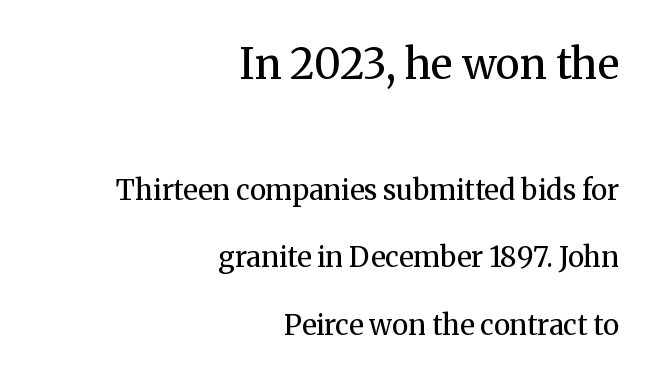
Q: Is the text bold? A: No.
Q: Is the text italic (slanted)? A: No, it is upright.
Q: Is the typeface a serif or a sans-serif typeface? A: Serif.
Q: Is the text underlined? A: No.
Q: How is the paragraph aligned? A: Right-aligned.
Q: Is the spacing between letters normal or unusually wide? A: Normal.
Q: Is the spacing between lines tight, normal or loose? A: Loose.
Q: Which block of text is set in a larger size, the first (top) or the second (bottom)? A: The first (top) one.
Q: Width (condensed, normal, or wide)? A: Normal.
Q: Stroke contrast? A: Medium.
Q: x-height? A: Medium.
Q: Monospaced? A: No.
